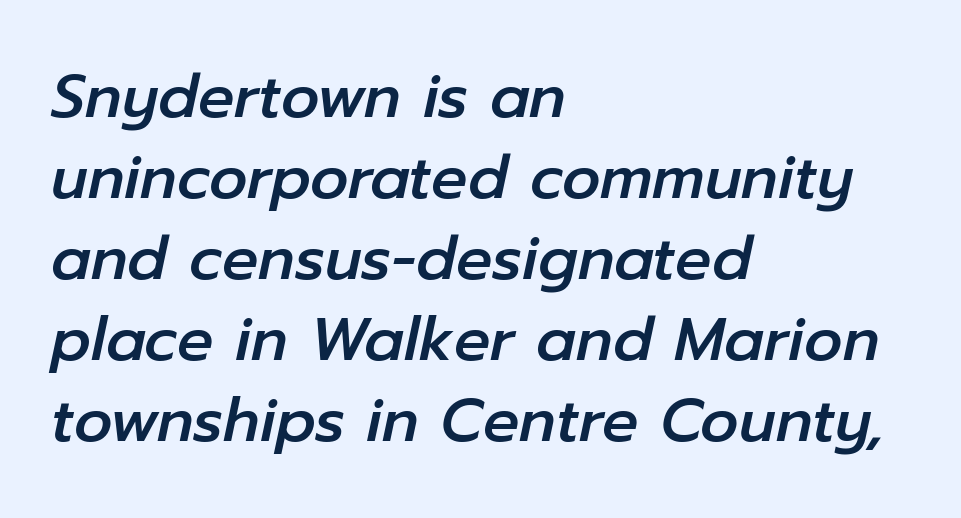
{"italic": "yes", "lean": "right", "slant_degrees": 12, "width": "normal", "stroke_contrast": "low", "x_height": "medium", "monospaced": "no", "underline": "no", "align": "left", "line_spacing": "normal", "line_spacing_ratio": 1.35, "letter_spacing": "normal", "letter_spacing_em": 0.0, "glyph_px": 60}
